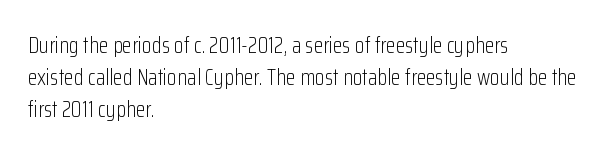
Q: Is the text bold? A: No.
Q: Is the text italic (slanted)? A: No, it is upright.
Q: Is the text underlined? A: No.
Q: How is the paragraph aligned? A: Left-aligned.
Q: Is the spacing between letters normal or unusually wide? A: Normal.
Q: Is the spacing between lines tight, normal or loose? A: Normal.
